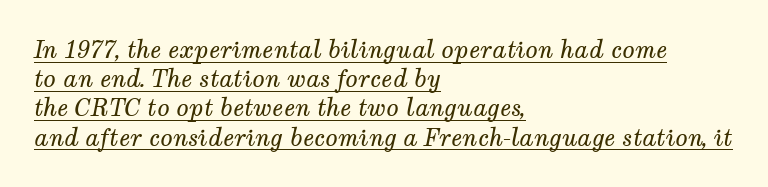
The image shows 23 px text type, italic (leaning right); set left-aligned, normal line spacing (1.27x), normal letter spacing, underlined.
